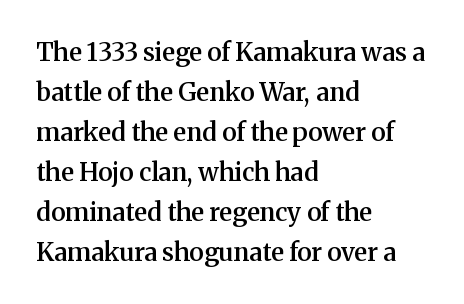
The image shows 25 px text type, upright; set left-aligned, normal line spacing (1.6x), normal letter spacing, not underlined.
